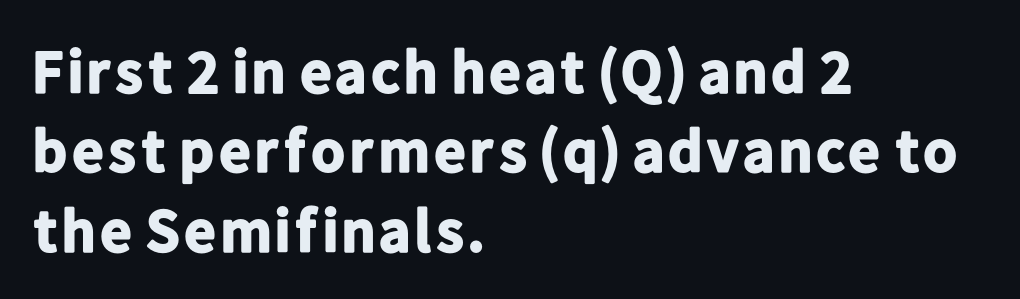
{"serif": "no", "italic": "no", "bold": "yes", "weight": "bold", "width": "normal", "stroke_contrast": "low", "x_height": "medium", "monospaced": "no", "underline": "no", "align": "left", "line_spacing": "normal", "line_spacing_ratio": 1.3, "letter_spacing": "normal", "letter_spacing_em": 0.0, "glyph_px": 61}
